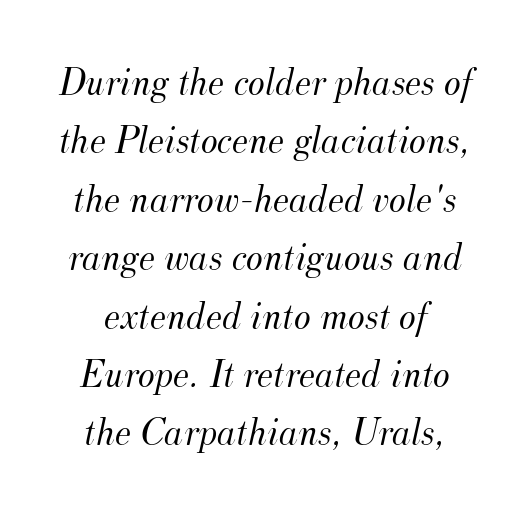
Q: Is the text bold? A: No.
Q: Is the text italic (slanted)? A: Yes, it leans right by about 12 degrees.
Q: Is the typeface a serif or a sans-serif typeface? A: Serif.
Q: Is the text underlined? A: No.
Q: Is the spacing between letters normal or unusually wide? A: Normal.
Q: Is the spacing between lines tight, normal or loose? A: Normal.
Q: Width (condensed, normal, or wide)? A: Normal.
Q: Stroke contrast? A: Medium.
Q: x-height? A: Small.
Q: Monospaced? A: No.
